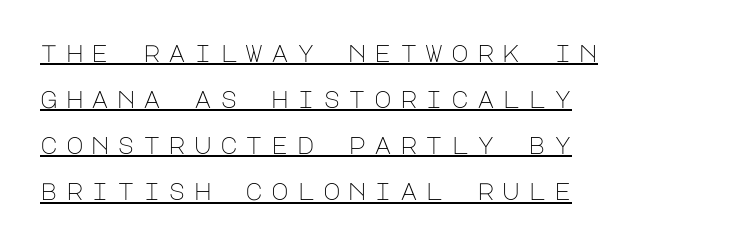
Upright lettering throughout. The designer dialed line spacing up above the default. Summary of weight: not heavy and not bold. The tracking jumps out immediately: characters are airy and widely separated. Looks like someone drew a line under every word here. Reading down the block, your eye returns to a fixed left position each line.
